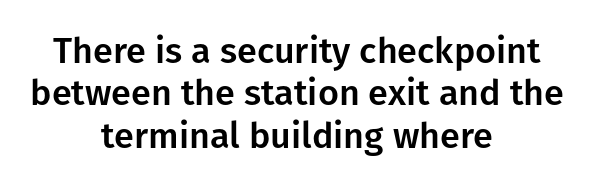
Q: Is the text italic (slanted)? A: No, it is upright.
Q: Is the typeface a serif or a sans-serif typeface? A: Sans-serif.
Q: Is the text underlined? A: No.
Q: How is the paragraph aligned? A: Centered.
Q: Is the spacing between letters normal or unusually wide? A: Normal.
Q: Width (condensed, normal, or wide)? A: Normal.
Q: Stroke contrast? A: Low.
Q: x-height? A: Medium.
Q: Monospaced? A: No.
